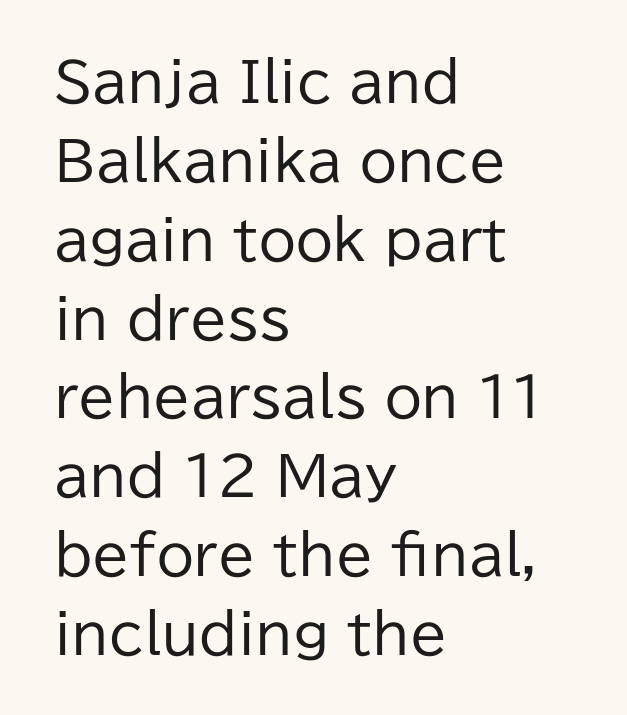
Q: Is the text bold? A: No.
Q: Is the text italic (slanted)? A: No, it is upright.
Q: Is the typeface a serif or a sans-serif typeface? A: Sans-serif.
Q: Is the text underlined? A: No.
Q: How is the paragraph aligned? A: Left-aligned.
Q: Is the spacing between letters normal or unusually wide? A: Normal.
Q: Is the spacing between lines tight, normal or loose? A: Normal.
Q: Width (condensed, normal, or wide)? A: Normal.
Q: Stroke contrast? A: Low.
Q: x-height? A: Medium.
Q: Monospaced? A: No.
